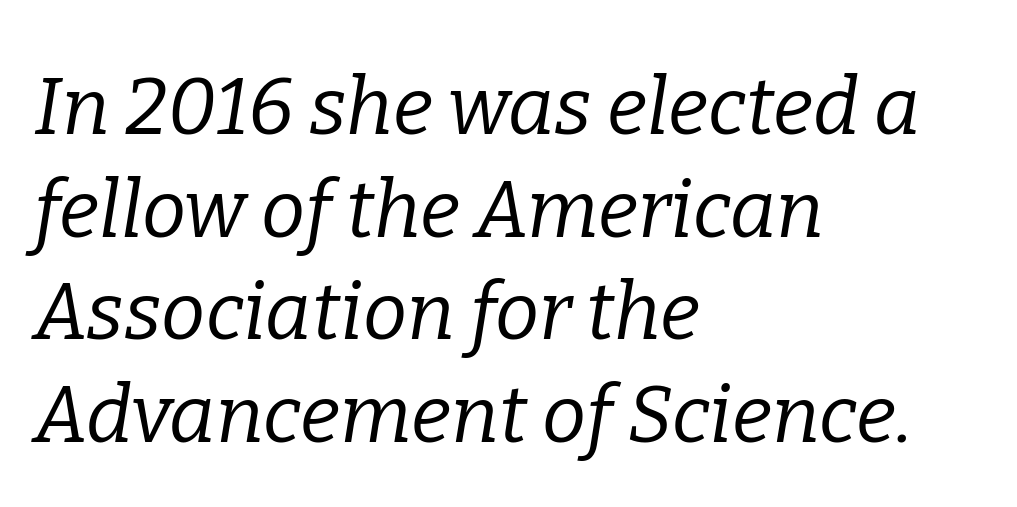
{"serif": "yes", "italic": "yes", "lean": "right", "slant_degrees": 9, "bold": "no", "weight": "regular", "width": "normal", "stroke_contrast": "low", "x_height": "medium", "monospaced": "no", "underline": "no", "align": "left", "line_spacing": "normal", "line_spacing_ratio": 1.3, "letter_spacing": "normal", "letter_spacing_em": 0.0, "glyph_px": 79}
